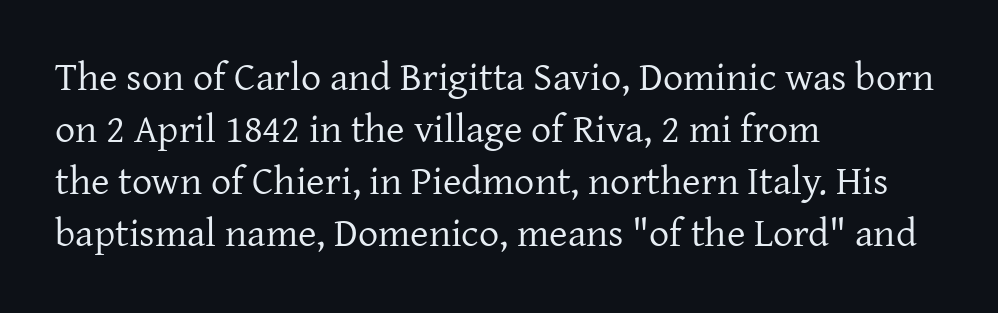
{"serif": "yes", "italic": "no", "bold": "no", "weight": "regular", "width": "normal", "stroke_contrast": "low", "x_height": "medium", "monospaced": "no", "underline": "no", "align": "left", "line_spacing": "normal", "line_spacing_ratio": 1.3, "letter_spacing": "normal", "letter_spacing_em": 0.0, "glyph_px": 40}
